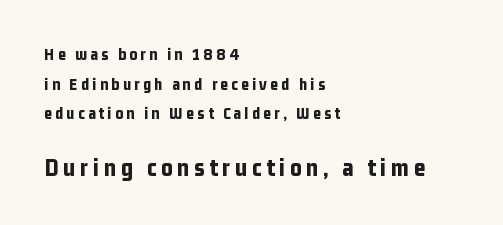
Q: Is the text bold? A: Yes.
Q: Is the text italic (slanted)? A: No, it is upright.
Q: Is the text underlined? A: No.
Q: How is the paragraph aligned? A: Left-aligned.
Q: Which block of text is set in a larger size, the first (top) or the second (bottom)? A: The second (bottom) one.
